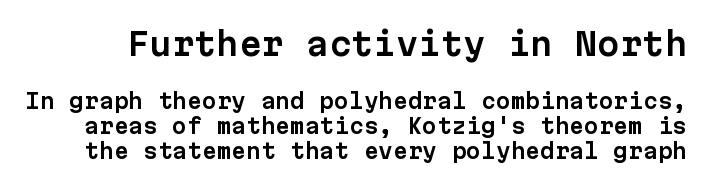
Q: Is the text italic (slanted)? A: No, it is upright.
Q: Is the typeface a serif or a sans-serif typeface? A: Sans-serif.
Q: Is the text underlined? A: No.
Q: Is the spacing between letters normal or unusually wide? A: Normal.
Q: Which block of text is set in a larger size, the first (top) or the second (bottom)? A: The first (top) one.
Q: Width (condensed, normal, or wide)? A: Normal.
Q: Stroke contrast? A: Low.
Q: x-height? A: Medium.
Q: Monospaced? A: Yes.
